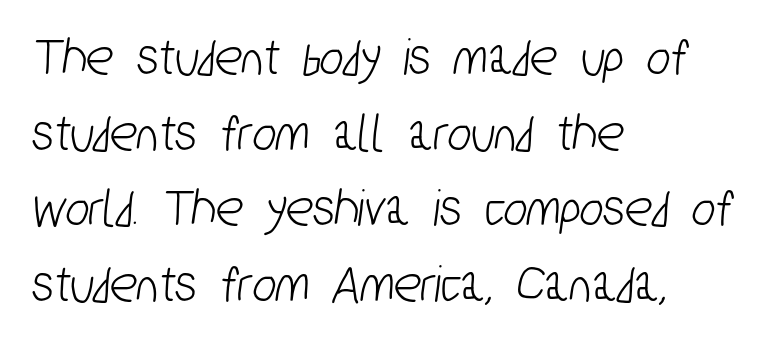
The image shows 56 px condensed sans-serif type; set left-aligned, normal line spacing (1.35x), normal letter spacing, not underlined; low stroke contrast and a medium x-height.
